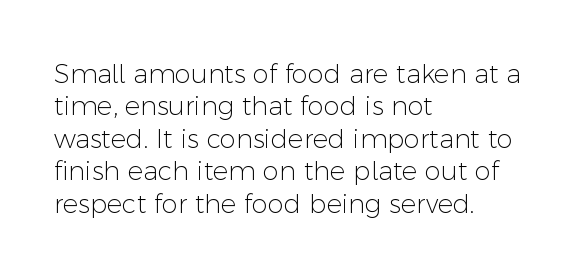
The image shows 26 px text type, upright; set left-aligned, normal line spacing (1.25x), normal letter spacing, not underlined.
